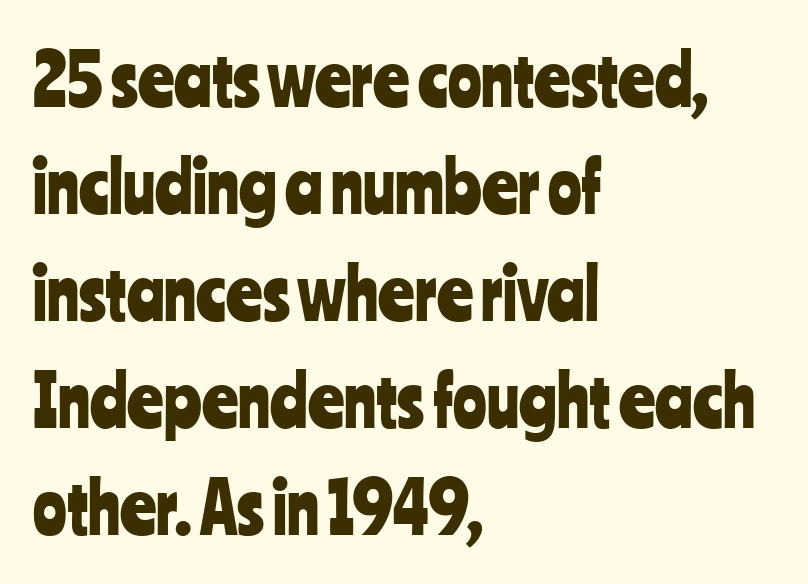
The image shows 70 px condensed sans-serif type, upright; set left-aligned, normal line spacing (1.53x), normal letter spacing, not underlined; low stroke contrast and a medium x-height.
